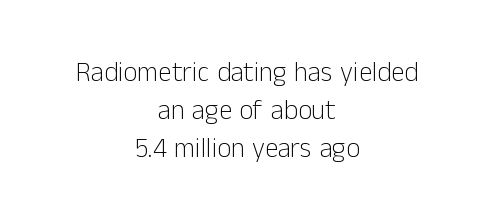
The image shows 27 px text type, upright; set centered, normal line spacing (1.4x), normal letter spacing, not underlined.
